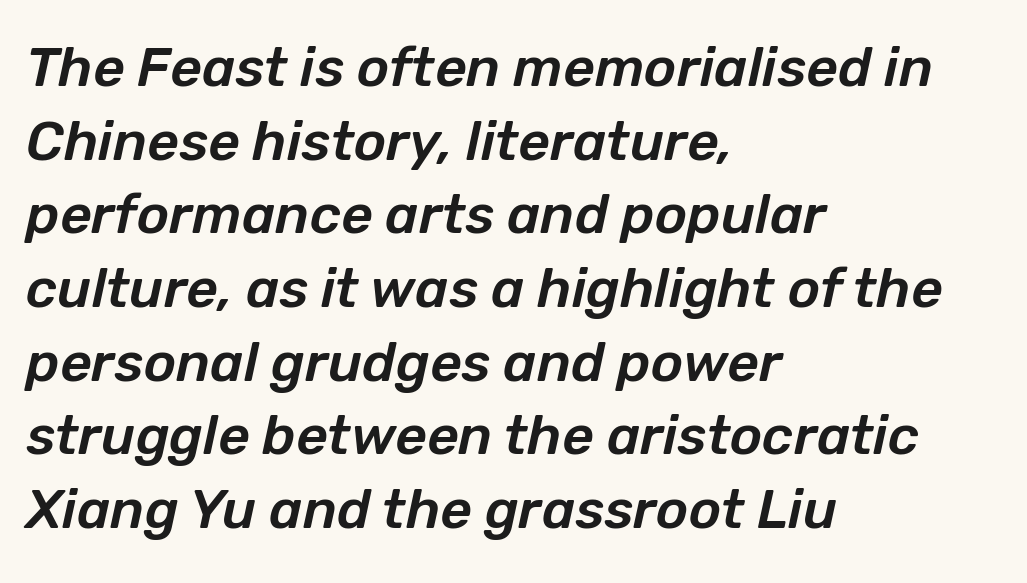
Here the glyphs are tracked normally, forming tight word shapes. Notice how the stems are inclined rather than vertical — that's the hallmark of italics. Leftover space on each line is placed entirely after the last word. The glyphs are unaccompanied by any horizontal stroke below them. Baseline-to-baseline distance is the conventional proportion of letter height.
